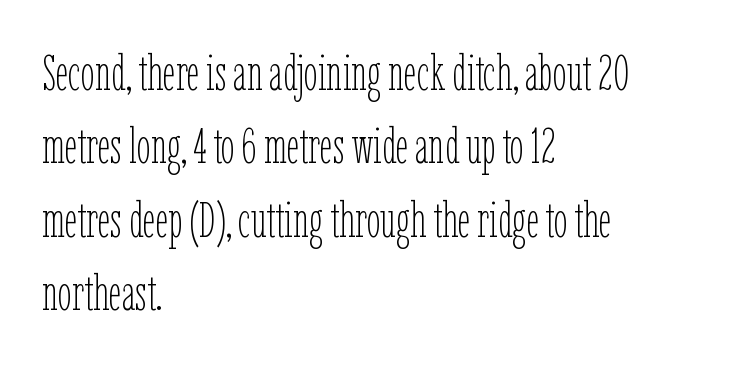
{"italic": "no", "bold": "no", "weight": "thin", "width": "condensed", "stroke_contrast": "low", "x_height": "medium", "monospaced": "no", "underline": "no", "align": "left", "line_spacing": "normal", "line_spacing_ratio": 1.47, "letter_spacing": "normal", "letter_spacing_em": 0.0, "glyph_px": 50}
